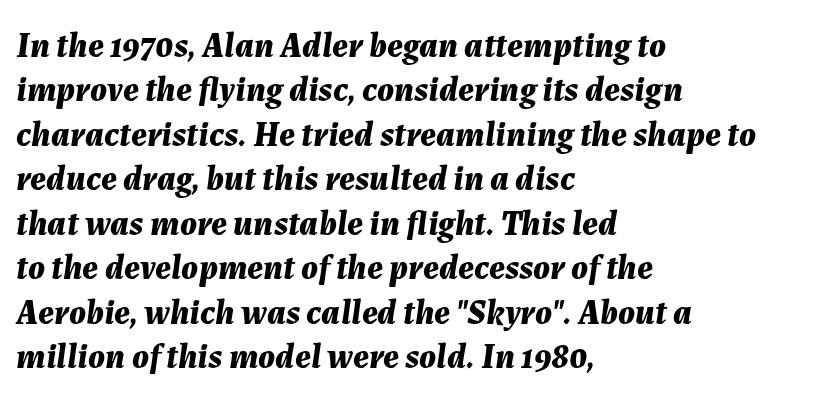
Q: Is the text bold? A: Yes.
Q: Is the text italic (slanted)? A: Yes, it leans right by about 7 degrees.
Q: Is the text underlined? A: No.
Q: How is the paragraph aligned? A: Left-aligned.
Q: Is the spacing between letters normal or unusually wide? A: Normal.
Q: Is the spacing between lines tight, normal or loose? A: Normal.
Q: Width (condensed, normal, or wide)? A: Normal.
Q: Stroke contrast? A: Medium.
Q: x-height? A: Medium.
Q: Monospaced? A: No.
